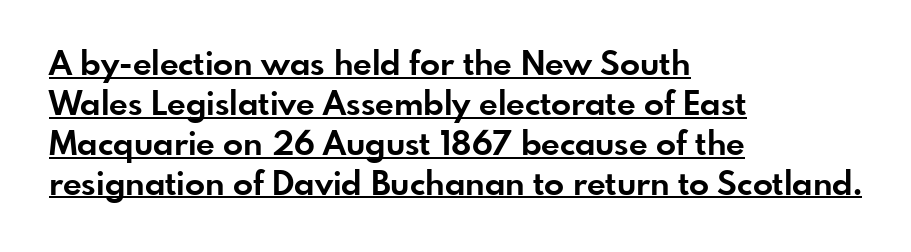
The glyphs are accompanied by a horizontal stroke just below them. A typesetter would label this face a sans. Looks like regular typesetting: each glyph gets only the width it needs. There is no visible air inserted between adjacent glyphs.
